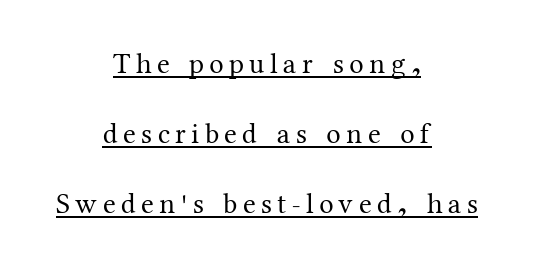
The weight would be labelled regular, book, light, or lighter still. Visually the block forms a symmetrical silhouette, jagged on both flanks. Yep, those are serifs on the letters. Does the lettering tilt? It doesn't — this is upright.
